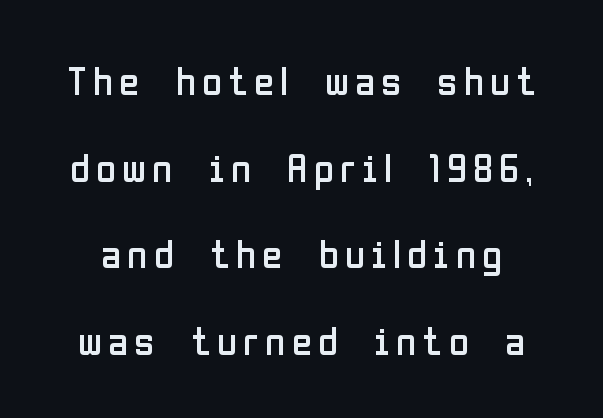
This reads as an unemphasized weight, regular at the heaviest. Stroke terminals: plain, sans-serif. Check the space under the baseline: it is left empty. Students, observe: this is what heavily led, spacious text looks like.
